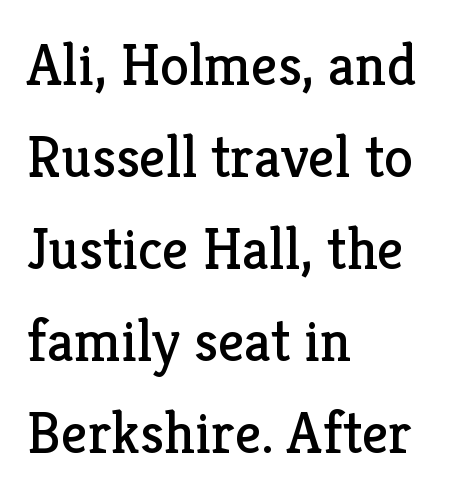
The image shows 59 px regular-weight serif type, upright; set left-aligned, normal line spacing (1.56x), normal letter spacing, not underlined; low stroke contrast and a medium x-height.
